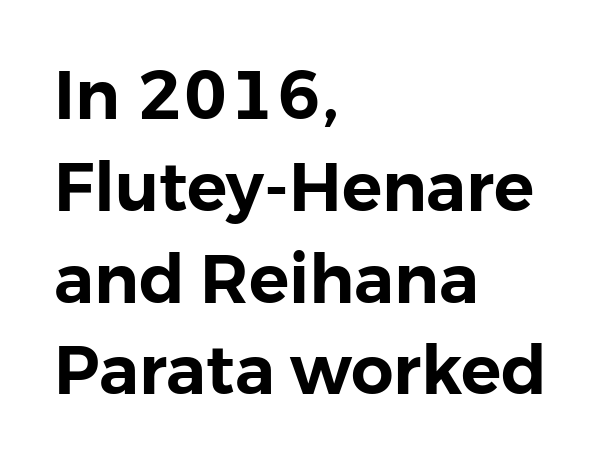
The area under the type is left untouched. The font's upright variant was chosen for this text. The lines in this sample share a left origin and differ only in where they stop. The type is set solid horizontally, with unmodified tracking.
